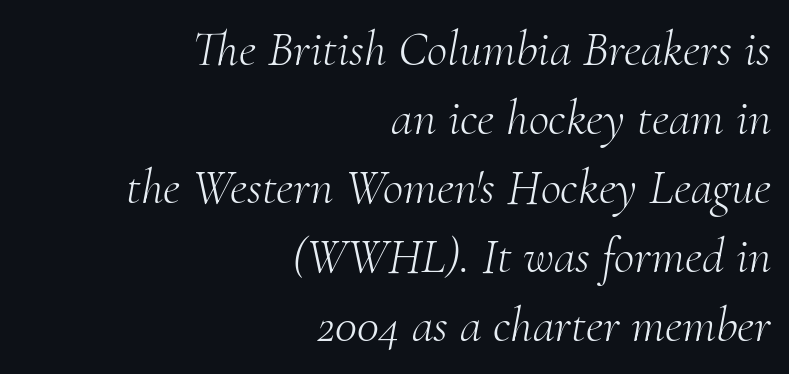
{"serif": "yes", "italic": "yes", "lean": "right", "slant_degrees": 10, "bold": "no", "weight": "light", "width": "normal", "stroke_contrast": "medium", "x_height": "small", "monospaced": "no", "underline": "no", "align": "right", "line_spacing": "normal", "line_spacing_ratio": 1.38, "letter_spacing": "normal", "letter_spacing_em": 0.0, "glyph_px": 50}
